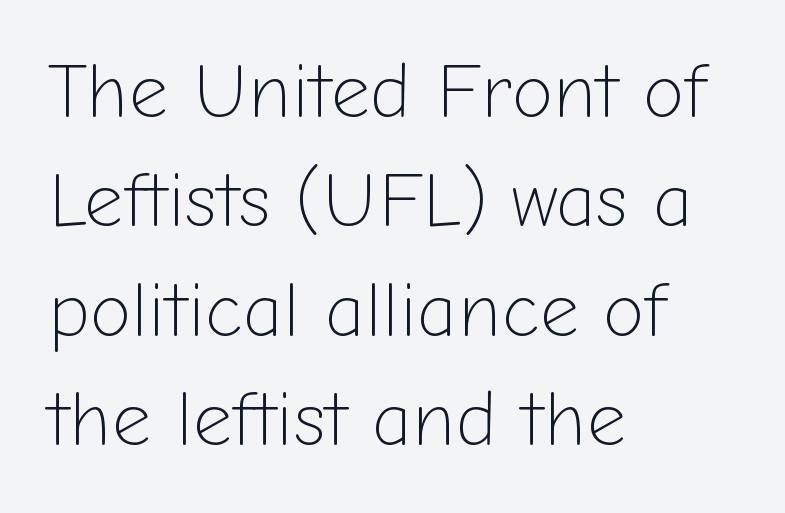
Q: Is the text bold? A: No.
Q: Is the text italic (slanted)? A: No, it is upright.
Q: Is the typeface a serif or a sans-serif typeface? A: Sans-serif.
Q: Is the text underlined? A: No.
Q: How is the paragraph aligned? A: Left-aligned.
Q: Is the spacing between letters normal or unusually wide? A: Normal.
Q: Is the spacing between lines tight, normal or loose? A: Normal.
Q: Width (condensed, normal, or wide)? A: Normal.
Q: Stroke contrast? A: Low.
Q: x-height? A: Medium.
Q: Monospaced? A: No.
